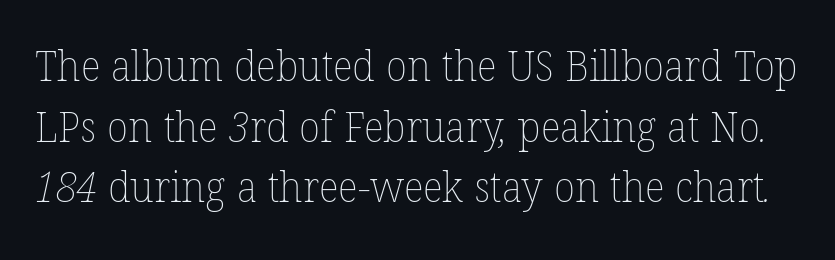
The image shows 43 px thin type; set normal line spacing (1.41x), normal letter spacing, not underlined; low stroke contrast and a medium x-height.
